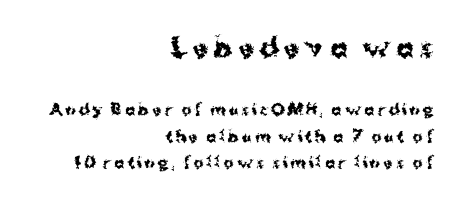
The image shows 26 px bold type, upright; set right-aligned, line spacing 1.75x, not underlined; the first (top) block is 1.73x larger.
